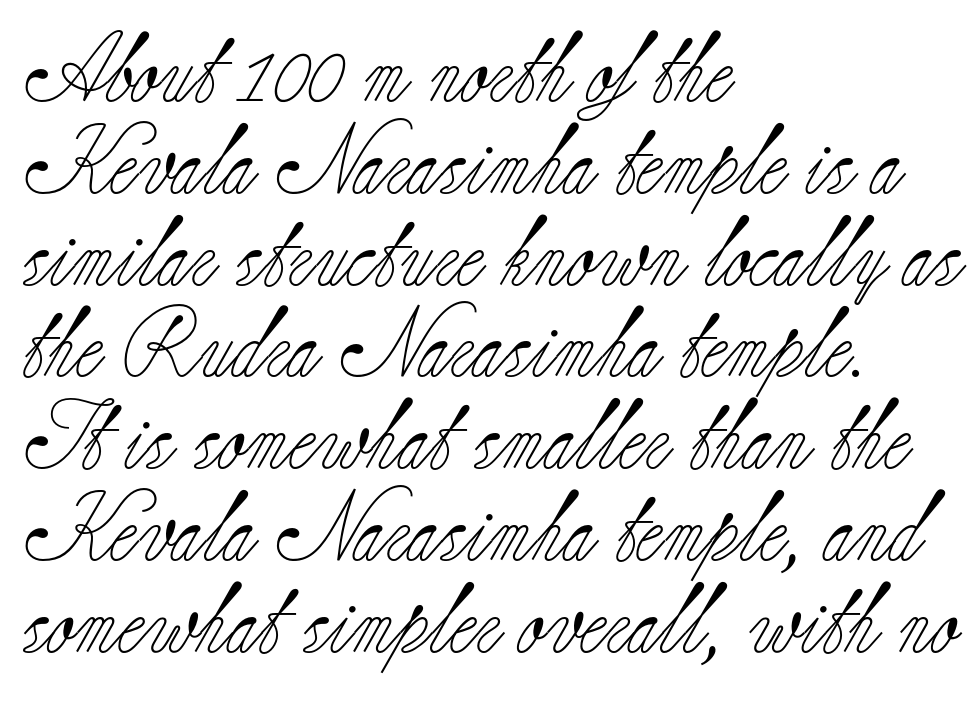
The image shows 69 px light serif type; set left-aligned, normal line spacing (1.33x), normal letter spacing, not underlined; low stroke contrast and a small x-height.
